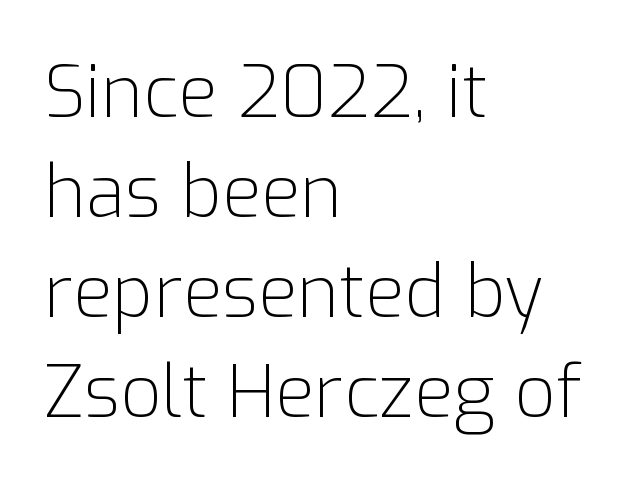
Each letter keeps its own natural width here, so spacing adapts to shape. Compared with a centered layout, this one pins lines to the left instead. Is there much room between lines? A standard amount, neither cramped nor airy. The face looks like a standard text weight, possibly lighter. Caption: standard tracking, unaltered. You can tell from the bare stems that sans-serif type was used.
